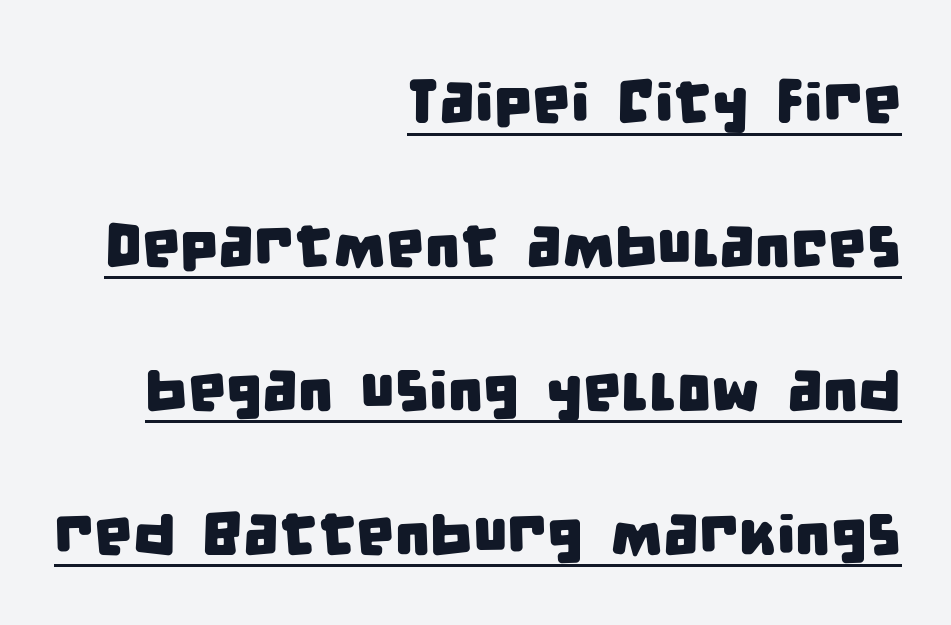
{"serif": "no", "width": "condensed", "stroke_contrast": "low", "x_height": "large", "monospaced": "no", "underline": "yes", "align": "right", "line_spacing": "loose", "line_spacing_ratio": 2.36, "letter_spacing": "normal", "letter_spacing_em": 0.0, "glyph_px": 61}
